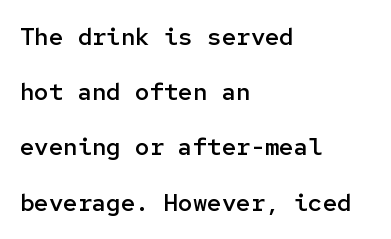
{"italic": "no", "bold": "semi", "underline": "no", "align": "left", "line_spacing": "loose", "line_spacing_ratio": 2.3, "letter_spacing": "normal", "letter_spacing_em": 0.0, "glyph_px": 24}
